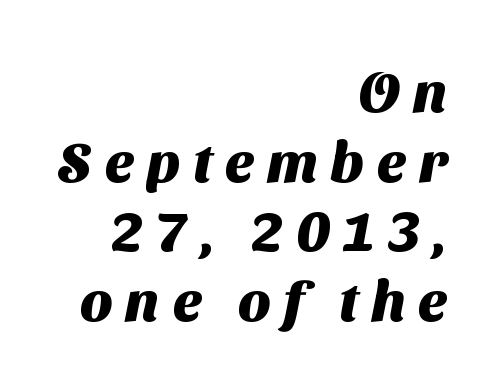
{"serif": "no", "bold": "yes", "weight": "heavy", "width": "normal", "stroke_contrast": "medium", "x_height": "medium", "monospaced": "no", "underline": "no", "align": "right", "line_spacing_ratio": 1.22, "letter_spacing": "wide", "letter_spacing_em": 0.23, "glyph_px": 57}
